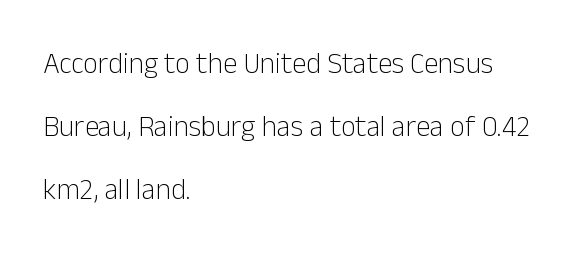
The image shows 29 px light sans-serif type, upright; set left-aligned, loose line spacing (2.18x), normal letter spacing, not underlined; low stroke contrast and a medium x-height.
